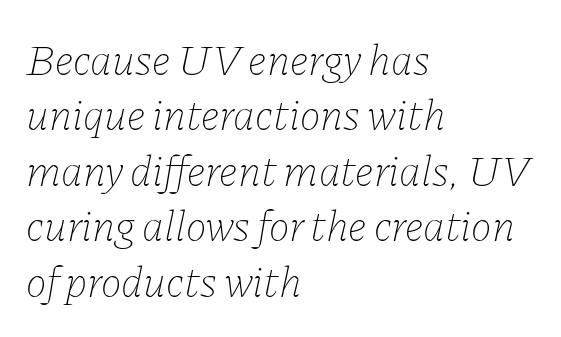
The image shows 44 px thin type, italic (leaning right); set left-aligned, normal line spacing (1.26x), normal letter spacing, not underlined; low stroke contrast and a medium x-height.
